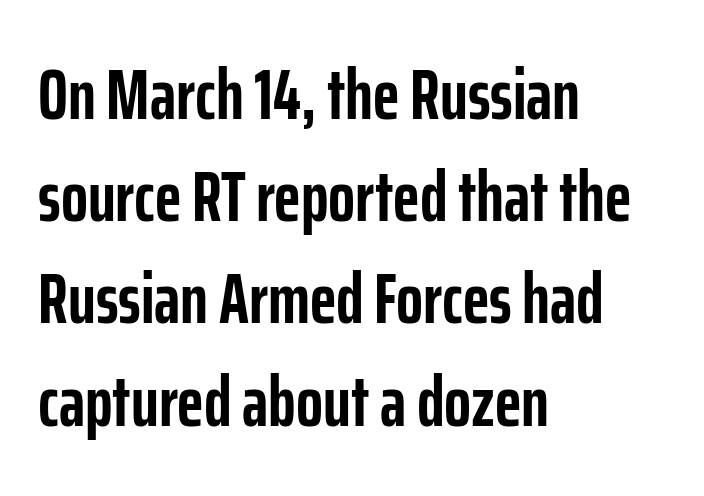
The image shows 71 px semibold, condensed sans-serif type, upright; set left-aligned, normal line spacing (1.44x), normal letter spacing, not underlined; low stroke contrast and a medium x-height.
